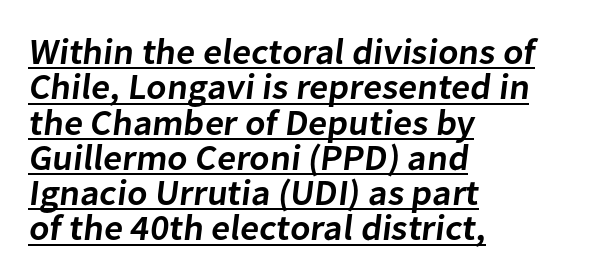
Semibold letterforms, between regular and bold. These lines are set flush left with a ragged right edge. Tracking here is standard; glyphs follow each other at the usual distance. A typographer would call this underscored text. Serifs: no, the terminals of the letterforms are clean.
